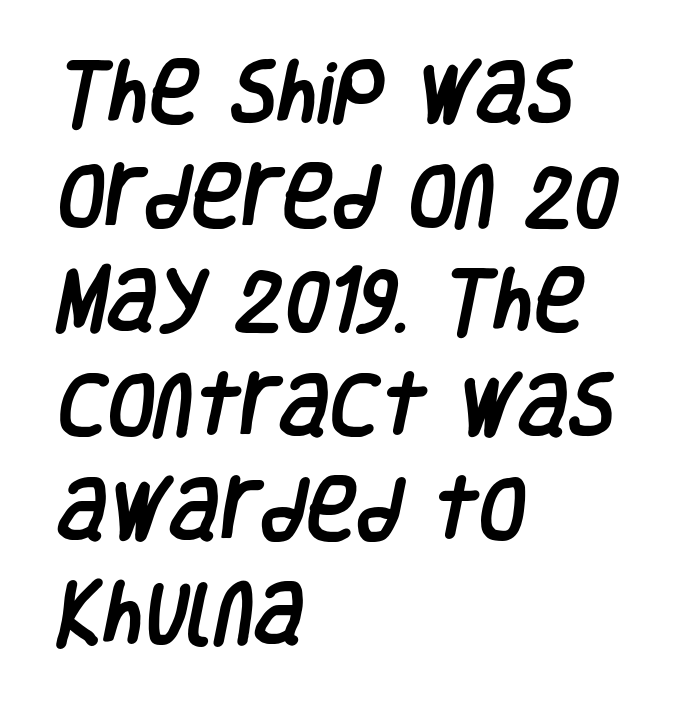
{"serif": "no", "width": "condensed", "stroke_contrast": "low", "x_height": "large", "monospaced": "no", "underline": "no", "align": "left", "line_spacing": "normal", "line_spacing_ratio": 1.51, "letter_spacing": "normal", "letter_spacing_em": 0.0, "glyph_px": 69}
